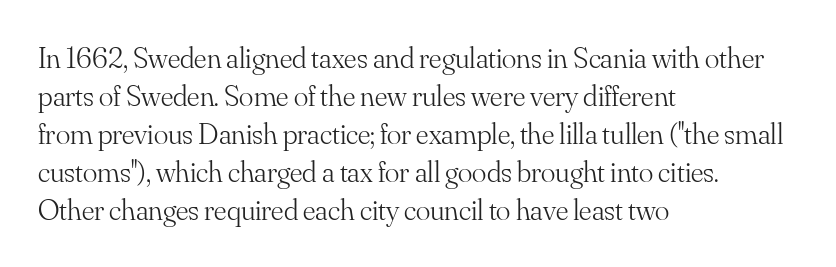
{"serif": "yes", "italic": "no", "bold": "no", "weight": "light", "width": "normal", "stroke_contrast": "medium", "x_height": "small", "monospaced": "no", "underline": "no", "align": "left", "line_spacing": "normal", "line_spacing_ratio": 1.27, "letter_spacing": "normal", "letter_spacing_em": 0.0, "glyph_px": 30}
